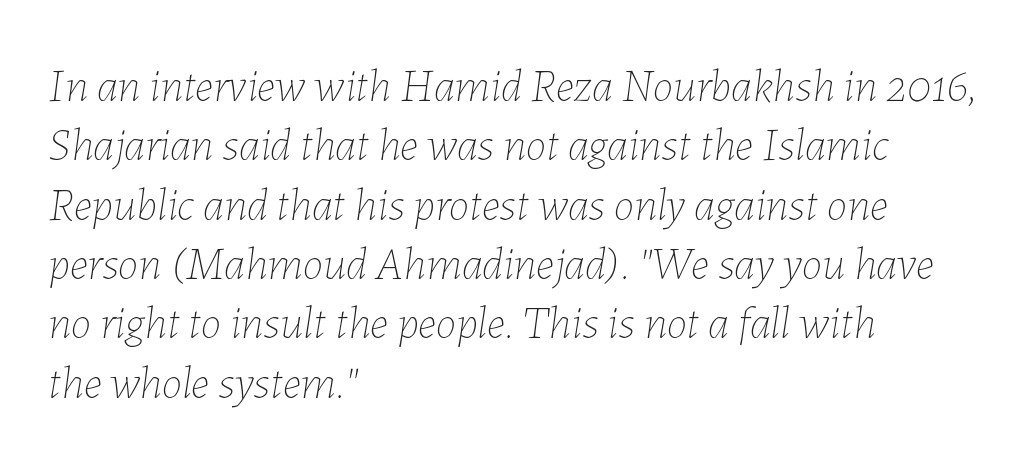
Q: Is the text bold? A: No.
Q: Is the text italic (slanted)? A: Yes, it leans right by about 7 degrees.
Q: Is the text underlined? A: No.
Q: How is the paragraph aligned? A: Left-aligned.
Q: Is the spacing between letters normal or unusually wide? A: Normal.
Q: Is the spacing between lines tight, normal or loose? A: Normal.
Q: Width (condensed, normal, or wide)? A: Normal.
Q: Stroke contrast? A: Low.
Q: x-height? A: Medium.
Q: Monospaced? A: No.
